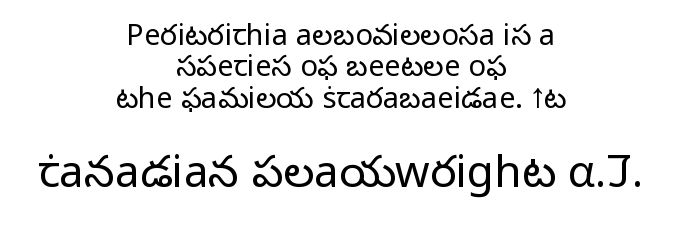
The image shows 44 px light sans-serif type, upright; set centered, tight line spacing (1.08x), normal letter spacing, not underlined; the second (bottom) block is 1.52x larger; low stroke contrast and a medium x-height.
